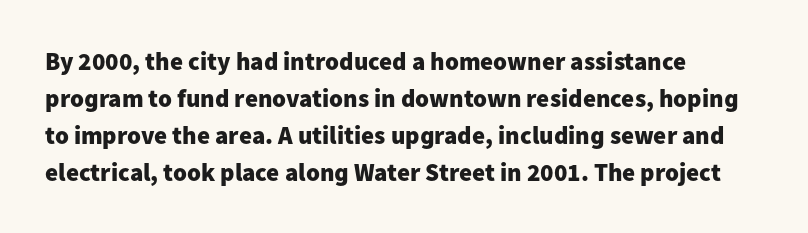
Horizontally, the lines are justified to the leading edge only. These words are printed bold, with thick strokes throughout. These lines sit exactly where default settings would place them. Every character sits straight up, as roman type does. Beneath every word, the page is bare.
